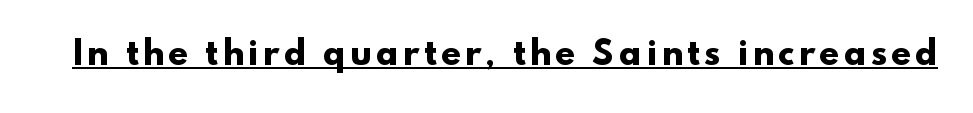
{"serif": "no", "bold": "yes", "weight": "heavy", "width": "normal", "stroke_contrast": "low", "x_height": "small", "monospaced": "no", "underline": "yes", "glyph_px": 32}
